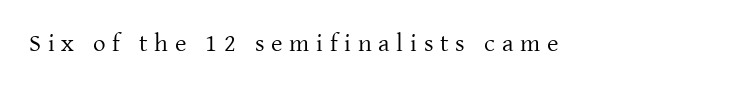
Q: Is the text bold? A: No.
Q: Is the text italic (slanted)? A: No, it is upright.
Q: Is the text underlined? A: No.
Q: Is the spacing between letters normal or unusually wide? A: Unusually wide.
